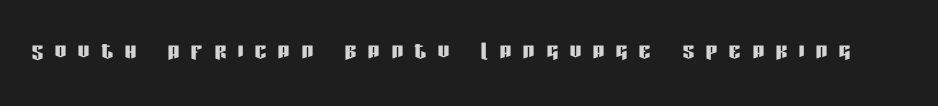
The image shows 29 px condensed sans-serif type, upright; set unusually wide letter spacing (+0.4 em), not underlined; low stroke contrast and a large x-height.
